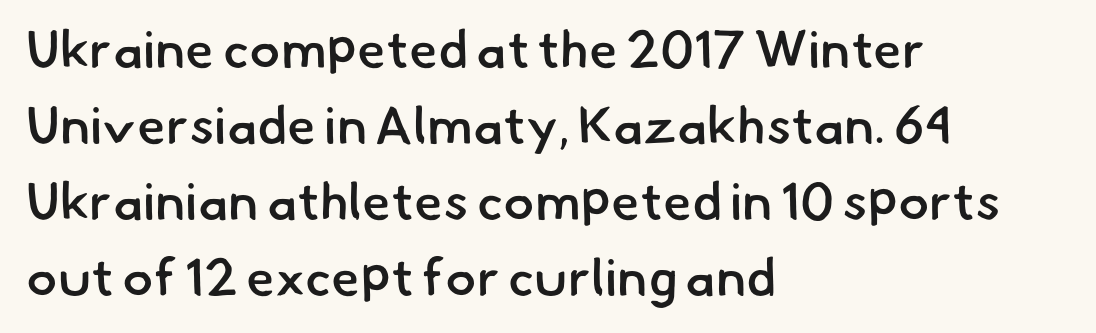
Q: Is the text bold? A: Semi-bold.
Q: Is the typeface a serif or a sans-serif typeface? A: Sans-serif.
Q: Is the text underlined? A: No.
Q: How is the paragraph aligned? A: Left-aligned.
Q: Is the spacing between letters normal or unusually wide? A: Normal.
Q: Is the spacing between lines tight, normal or loose? A: Normal.
Q: Width (condensed, normal, or wide)? A: Normal.
Q: Stroke contrast? A: Low.
Q: x-height? A: Small.
Q: Monospaced? A: No.
